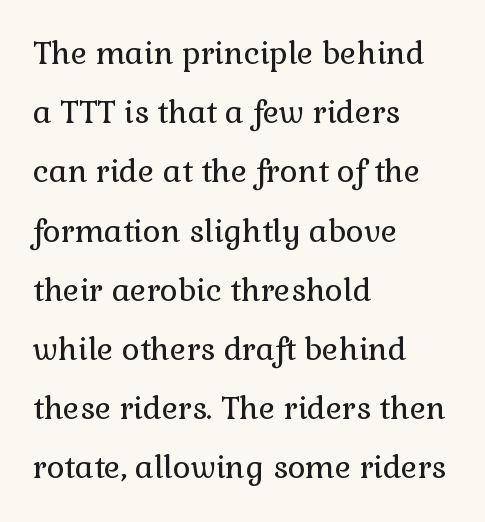
Q: Is the text bold? A: No.
Q: Is the text italic (slanted)? A: No, it is upright.
Q: Is the typeface a serif or a sans-serif typeface? A: Serif.
Q: Is the text underlined? A: No.
Q: How is the paragraph aligned? A: Left-aligned.
Q: Is the spacing between letters normal or unusually wide? A: Normal.
Q: Is the spacing between lines tight, normal or loose? A: Loose.
Q: Width (condensed, normal, or wide)? A: Normal.
Q: Stroke contrast? A: Low.
Q: x-height? A: Medium.
Q: Monospaced? A: No.
